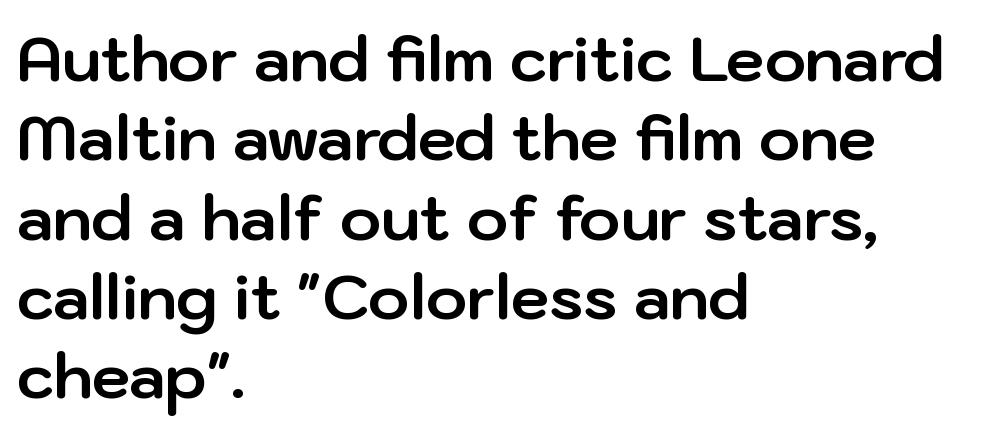
These lines carry a lot of weight — the face is fully bold. Is the block centered? No — it sits flush against the left margin. The typeface chosen for these lines omits serifs. Any mark beneath the type? The region is blank.
